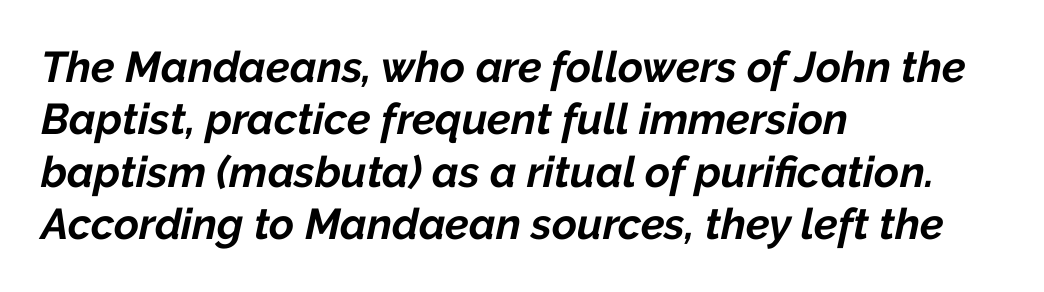
Q: Is the text bold? A: Yes.
Q: Is the text italic (slanted)? A: Yes, it leans right by about 12 degrees.
Q: Is the text underlined? A: No.
Q: How is the paragraph aligned? A: Left-aligned.
Q: Is the spacing between letters normal or unusually wide? A: Normal.
Q: Width (condensed, normal, or wide)? A: Normal.
Q: Stroke contrast? A: Low.
Q: x-height? A: Medium.
Q: Monospaced? A: No.
